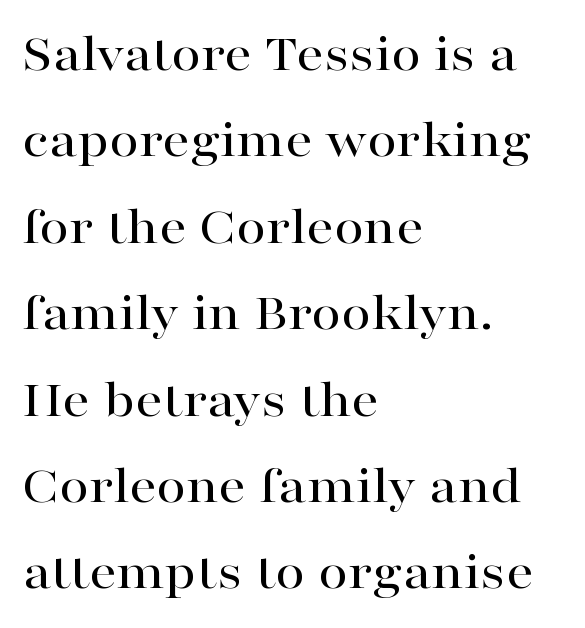
Here the glyphs are tracked normally, forming tight word shapes. Tall strokes in this sample are plumb rather than angled. If you measured baseline to baseline, you'd find a middling distance. Unlike a clean sans, this face finishes its strokes with serifs. Where is the straight margin? On the left.
